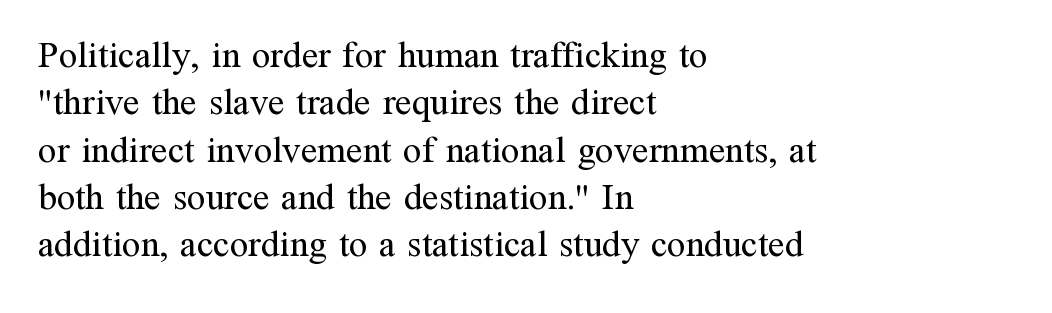
{"serif": "yes", "italic": "no", "bold": "no", "weight": "regular", "width": "normal", "stroke_contrast": "medium", "x_height": "medium", "monospaced": "no", "underline": "no", "align": "left", "line_spacing": "normal", "line_spacing_ratio": 1.28, "letter_spacing": "normal", "letter_spacing_em": 0.0, "glyph_px": 37}
